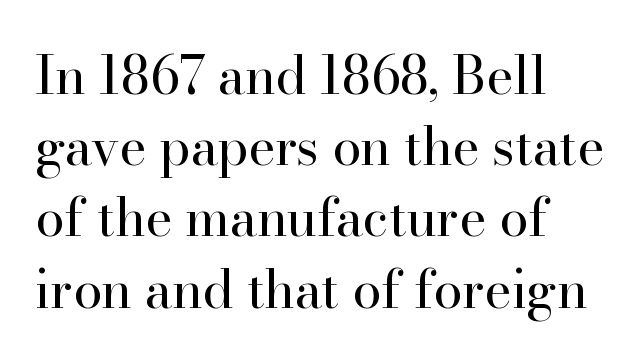
{"serif": "yes", "italic": "no", "bold": "no", "weight": "regular", "width": "normal", "stroke_contrast": "high", "x_height": "small", "monospaced": "no", "underline": "no", "align": "left", "line_spacing": "normal", "line_spacing_ratio": 1.37, "letter_spacing": "normal", "letter_spacing_em": 0.0, "glyph_px": 52}
